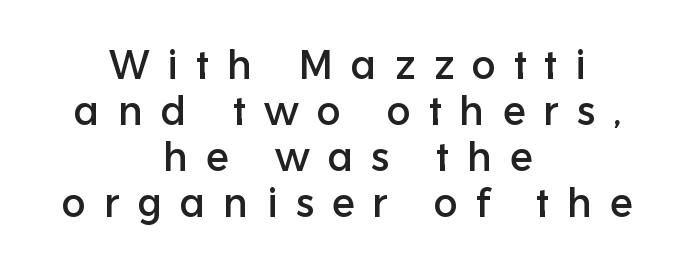
Q: Is the text italic (slanted)? A: No, it is upright.
Q: Is the typeface a serif or a sans-serif typeface? A: Sans-serif.
Q: Is the text underlined? A: No.
Q: How is the paragraph aligned? A: Centered.
Q: Is the spacing between letters normal or unusually wide? A: Unusually wide.
Q: Is the spacing between lines tight, normal or loose? A: Tight.
Q: Width (condensed, normal, or wide)? A: Normal.
Q: Stroke contrast? A: Low.
Q: x-height? A: Medium.
Q: Monospaced? A: No.
